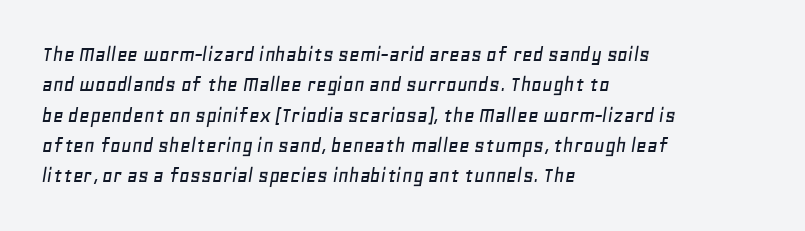
Q: Is the text italic (slanted)? A: Yes, it leans right by about 11 degrees.
Q: Is the text underlined? A: No.
Q: How is the paragraph aligned? A: Left-aligned.
Q: Is the spacing between letters normal or unusually wide? A: Normal.
Q: Is the spacing between lines tight, normal or loose? A: Normal.
